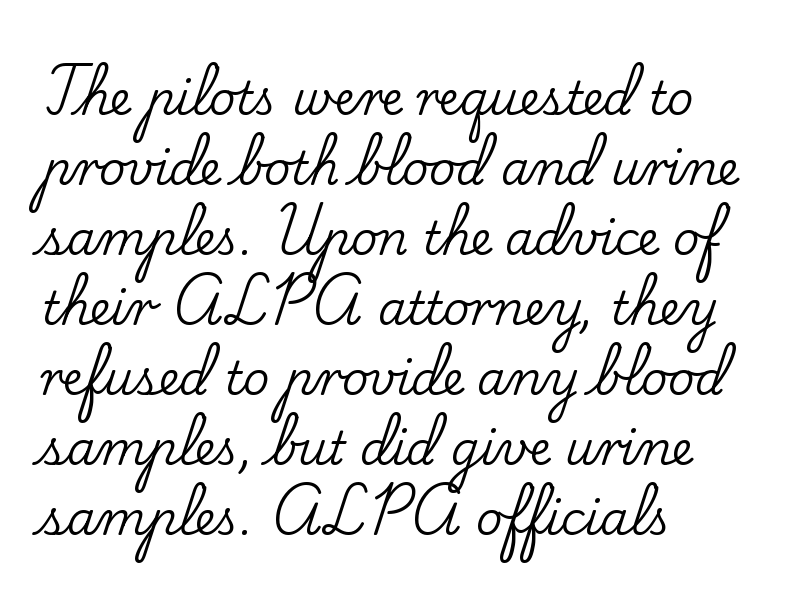
Q: Is the text italic (slanted)? A: Yes.
Q: Is the typeface a serif or a sans-serif typeface? A: Serif.
Q: Is the text underlined? A: No.
Q: How is the paragraph aligned? A: Left-aligned.
Q: Is the spacing between letters normal or unusually wide? A: Normal.
Q: Is the spacing between lines tight, normal or loose? A: Normal.
Q: Width (condensed, normal, or wide)? A: Normal.
Q: Stroke contrast? A: Low.
Q: x-height? A: Small.
Q: Monospaced? A: No.
